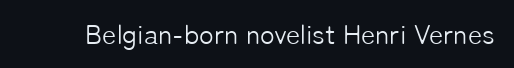
Has an underline been added? It has not. The type is set solid horizontally, with unmodified tracking. The characters are drawn with everyday or finer stroke widths. Every character sits straight up, as roman type does.
